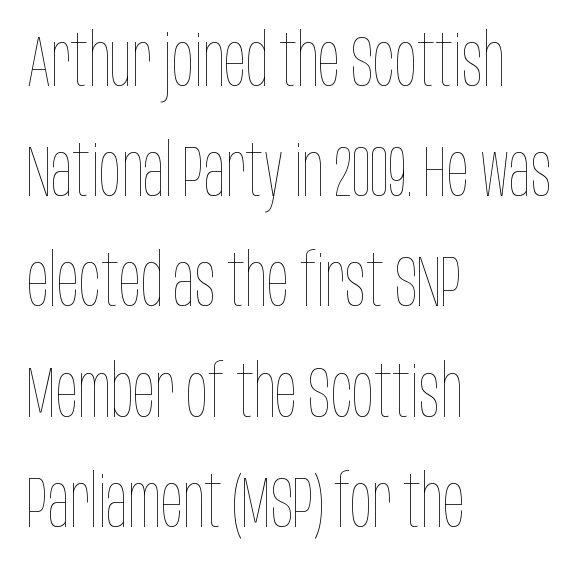
{"italic": "no", "bold": "no", "weight": "thin", "width": "condensed", "stroke_contrast": "low", "x_height": "large", "monospaced": "no", "underline": "no", "align": "left", "line_spacing": "normal", "line_spacing_ratio": 1.51, "letter_spacing": "normal", "letter_spacing_em": 0.0, "glyph_px": 73}
